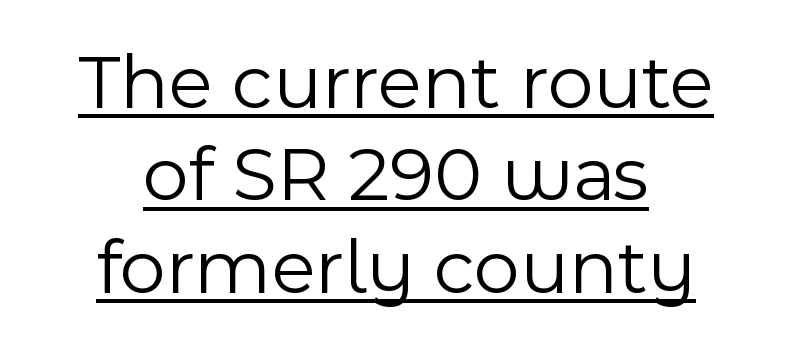
This sample uses an upright cut, with every glyph sitting square on the baseline. Proportional: the letters do not fall into vertical columns. Looks like someone drew a line under every word here. Weight: regular or lighter. Regarding serifs, this sample does without them. Default kerning and tracking; the words read as compact shapes.
